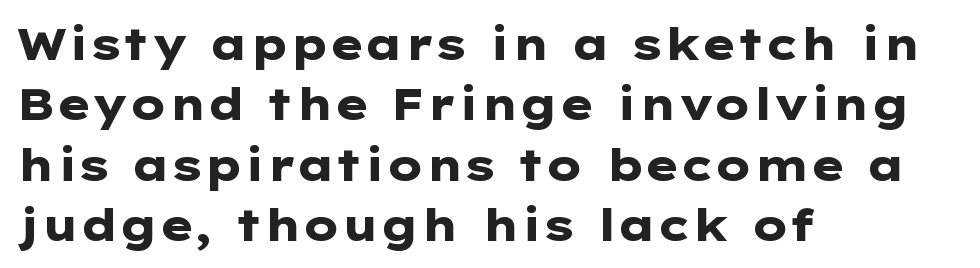
The image shows 44 px heavy, wide sans-serif type, upright; set left-aligned, normal line spacing (1.37x), normal letter spacing, not underlined; low stroke contrast and a medium x-height.
